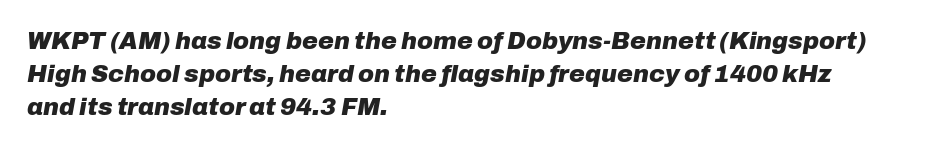
Q: Is the text bold? A: Yes.
Q: Is the text italic (slanted)? A: Yes, it leans right by about 10 degrees.
Q: Is the text underlined? A: No.
Q: How is the paragraph aligned? A: Left-aligned.
Q: Is the spacing between letters normal or unusually wide? A: Normal.
Q: Is the spacing between lines tight, normal or loose? A: Normal.
